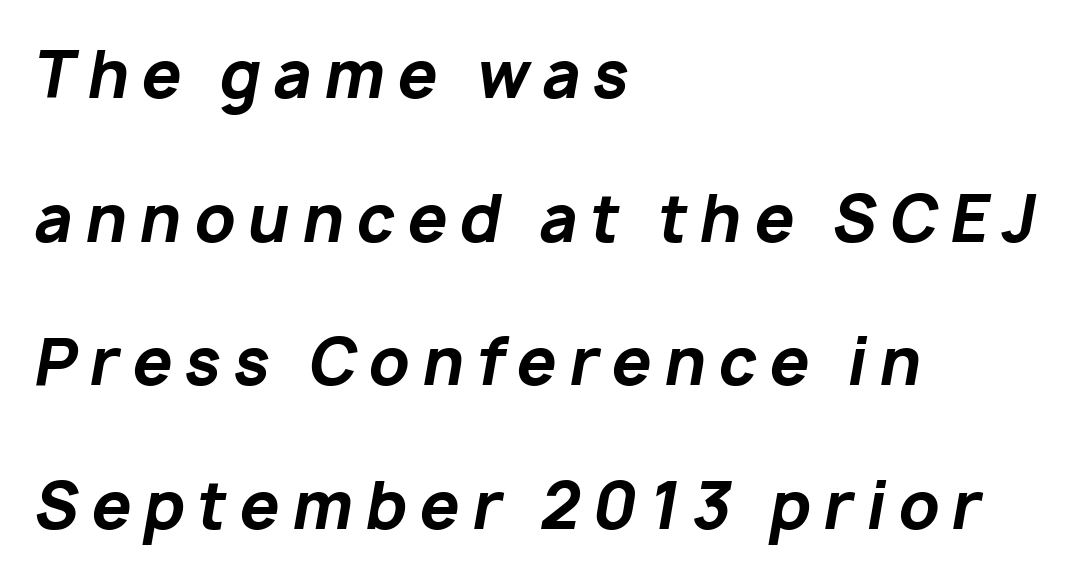
The image shows 63 px bold type, italic (leaning right); set left-aligned, loose line spacing (2.28x), unusually wide letter spacing (+0.2 em), not underlined; low stroke contrast and a medium x-height.
